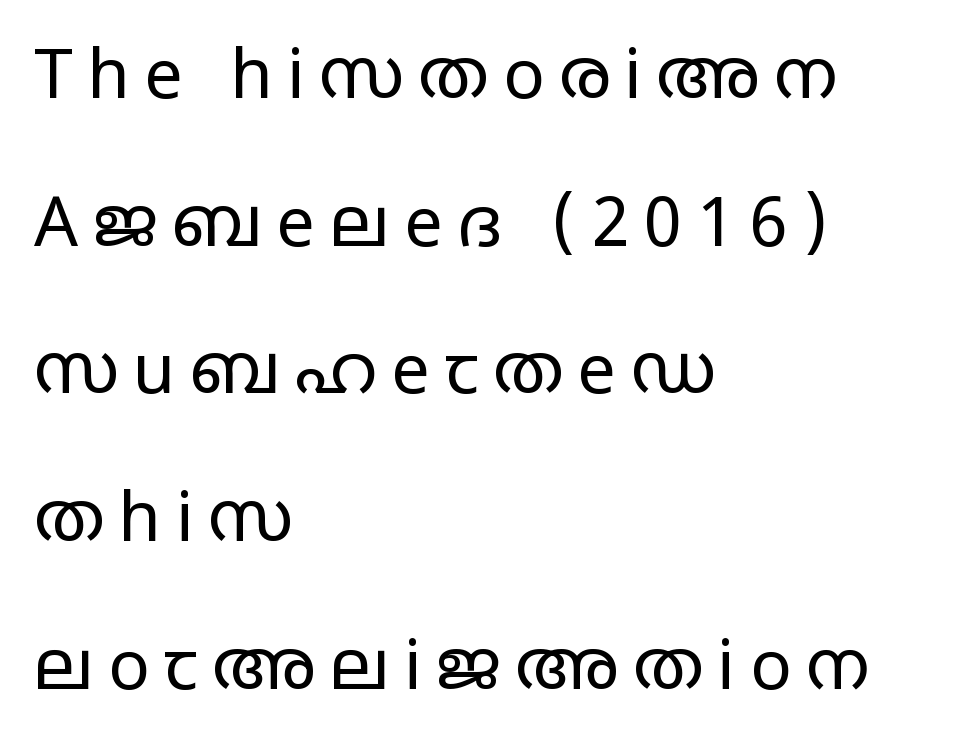
{"serif": "no", "italic": "no", "bold": "no", "weight": "regular", "width": "wide", "stroke_contrast": "low", "x_height": "large", "monospaced": "no", "underline": "no", "align": "left", "line_spacing": "loose", "line_spacing_ratio": 2.14, "letter_spacing": "wide", "letter_spacing_em": 0.21, "glyph_px": 69}
